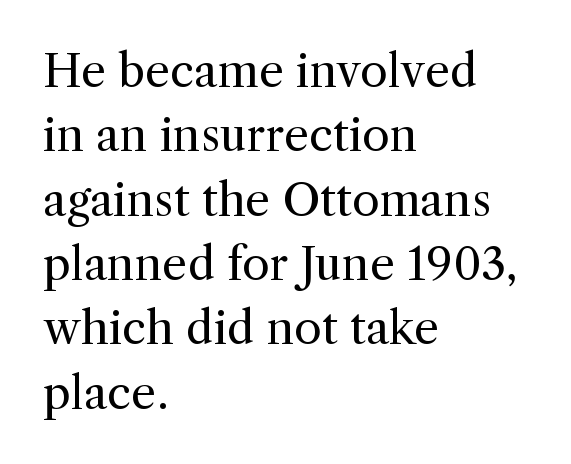
{"serif": "yes", "italic": "no", "bold": "no", "weight": "regular", "width": "normal", "x_height": "medium", "monospaced": "no", "underline": "no", "align": "left", "line_spacing": "normal", "line_spacing_ratio": 1.43, "letter_spacing": "normal", "letter_spacing_em": 0.0, "glyph_px": 45}
